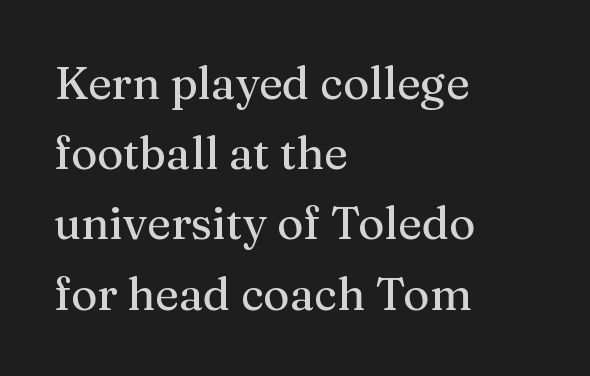
{"serif": "yes", "italic": "no", "width": "normal", "stroke_contrast": "medium", "x_height": "medium", "monospaced": "no", "underline": "no", "align": "left", "line_spacing": "normal", "line_spacing_ratio": 1.56, "letter_spacing": "normal", "letter_spacing_em": 0.0, "glyph_px": 45}
